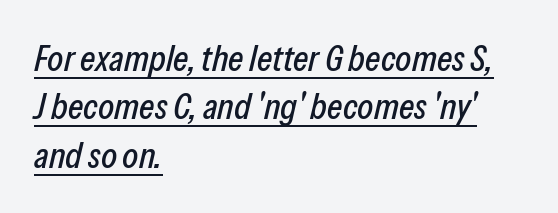
Rendered with sloped, italic letterforms. Inter-character spacing is left at the font's built-in metrics. Teacher's note: observe the even left margin — that is flush-left alignment. Interline gaps are of average width in this sample. Character widths vary here, with narrow letters taking less room than wide ones. The sample's only ornament is a line tracing under the words.
